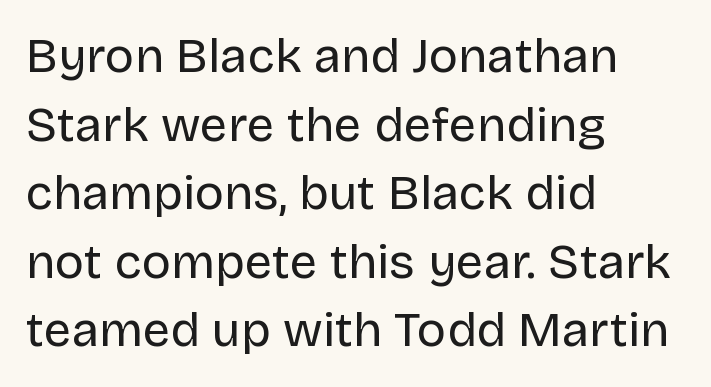
The image shows 49 px regular-weight sans-serif type, upright; set left-aligned, normal line spacing (1.4x), normal letter spacing, not underlined; low stroke contrast and a large x-height.
